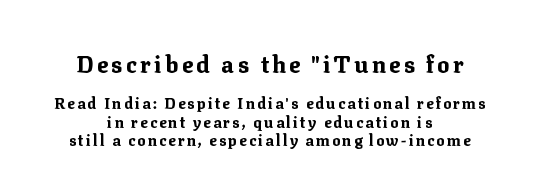
The image shows 23 px bold type, upright; set centered, line spacing 1.22x, not underlined; the first (top) block is 1.53x larger.
